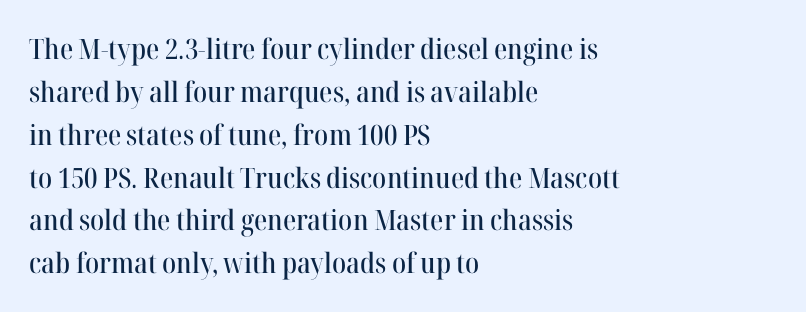
The image shows 28 px serif type, upright; set left-aligned, normal line spacing (1.53x), normal letter spacing, not underlined; high stroke contrast and a medium x-height.
